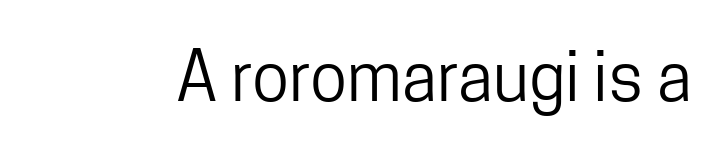
The glyphs are unaccompanied by any horizontal stroke below them. You can tell from the bare stems that sans-serif type was used. Style check: upright. Each word holds together tightly as a unit, with standard inter-letter gaps. Varying glyph widths throughout — classic text-font behaviour. Is this a heavy cut? Hardly; it is regular or lighter.
